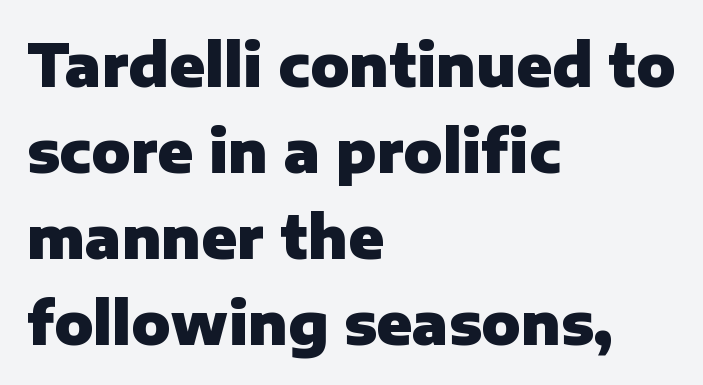
The image shows 58 px heavy sans-serif type, upright; set left-aligned, normal line spacing (1.48x), normal letter spacing, not underlined; low stroke contrast and a medium x-height.
